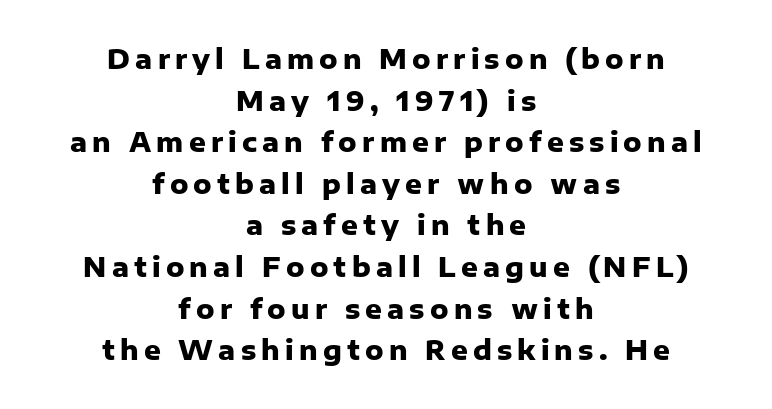
Look at the tracking — it's clearly loosened, letters drifting apart. Casual observation: everything's sitting right in the middle. Students, observe: this is what conventionally led text looks like. I'd describe the lettering as bold — thick and assertive. Check under the words: just untouched page.
